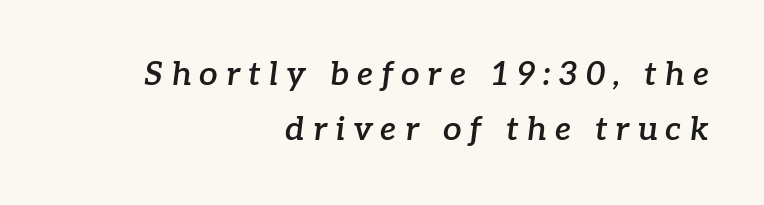
{"serif": "yes", "italic": "yes", "lean": "right", "slant_degrees": 7, "bold": "semi", "weight": "semibold", "width": "normal", "stroke_contrast": "low", "x_height": "medium", "monospaced": "no", "underline": "no", "align": "right", "line_spacing": "normal", "line_spacing_ratio": 1.66, "letter_spacing": "wide", "letter_spacing_em": 0.24, "glyph_px": 33}
